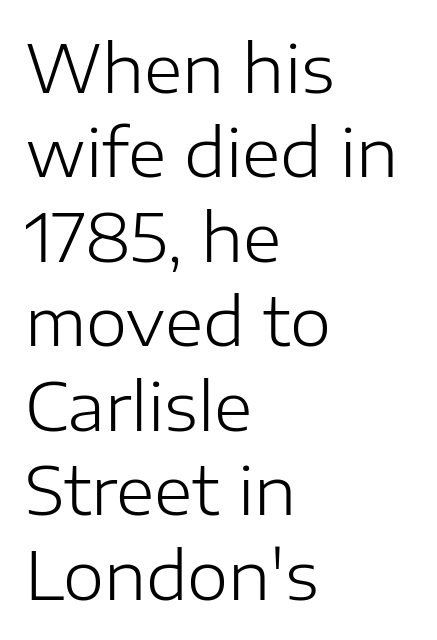
The passage shown is not bold in any degree. Does the copy run flush right? No — it runs flush left. Descender tails drop into unmarked territory. The passage shown has conventional tracking throughout.
